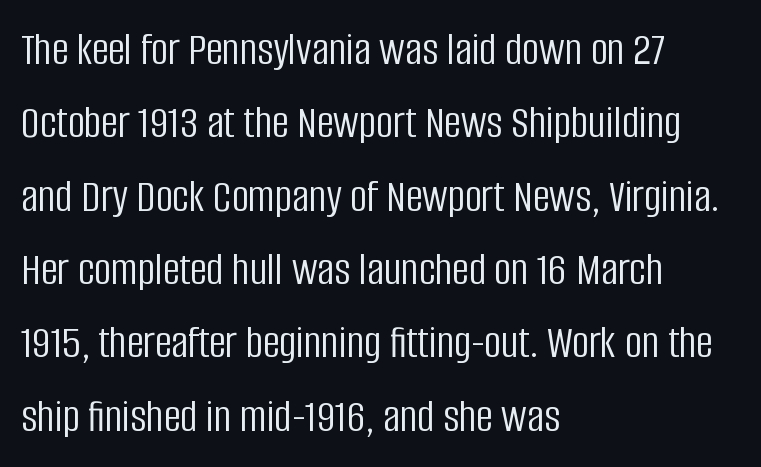
Q: Is the text bold? A: No.
Q: Is the text italic (slanted)? A: No, it is upright.
Q: Is the typeface a serif or a sans-serif typeface? A: Sans-serif.
Q: Is the text underlined? A: No.
Q: How is the paragraph aligned? A: Left-aligned.
Q: Is the spacing between letters normal or unusually wide? A: Normal.
Q: Is the spacing between lines tight, normal or loose? A: Normal.
Q: Width (condensed, normal, or wide)? A: Condensed.
Q: Stroke contrast? A: Low.
Q: x-height? A: Large.
Q: Monospaced? A: No.
